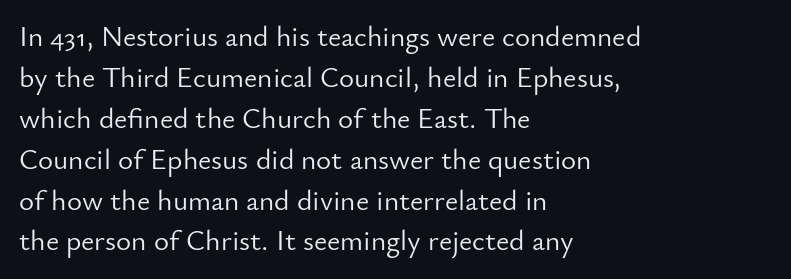
Q: Is the text bold? A: No.
Q: Is the text italic (slanted)? A: No, it is upright.
Q: Is the typeface a serif or a sans-serif typeface? A: Sans-serif.
Q: Is the text underlined? A: No.
Q: How is the paragraph aligned? A: Left-aligned.
Q: Is the spacing between letters normal or unusually wide? A: Normal.
Q: Is the spacing between lines tight, normal or loose? A: Normal.
Q: Width (condensed, normal, or wide)? A: Normal.
Q: Stroke contrast? A: Low.
Q: x-height? A: Small.
Q: Monospaced? A: No.
